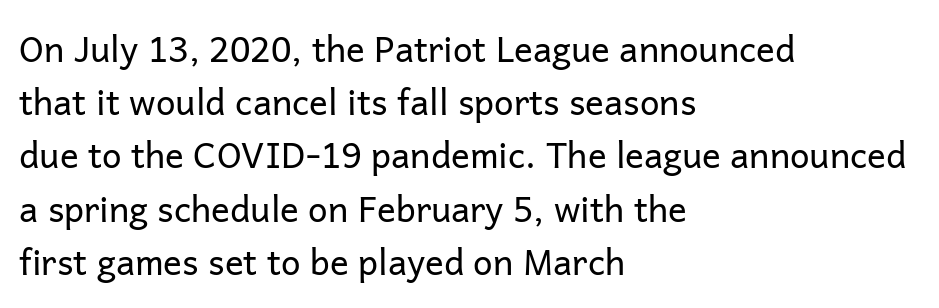
{"serif": "no", "italic": "no", "bold": "no", "weight": "regular", "width": "normal", "stroke_contrast": "low", "x_height": "medium", "monospaced": "no", "underline": "no", "align": "left", "line_spacing": "normal", "line_spacing_ratio": 1.52, "letter_spacing": "normal", "letter_spacing_em": 0.0, "glyph_px": 35}
